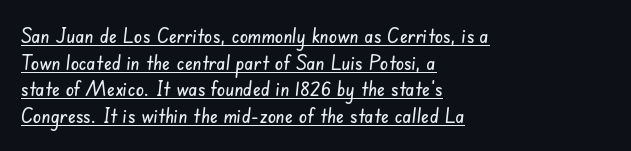
The image shows 21 px text type; set left-aligned, normal line spacing (1.27x), normal letter spacing, underlined.
